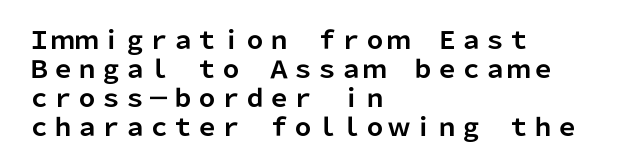
The image shows 24 px bold type, upright; set left-aligned, line spacing 1.21x, normal letter spacing, not underlined.
